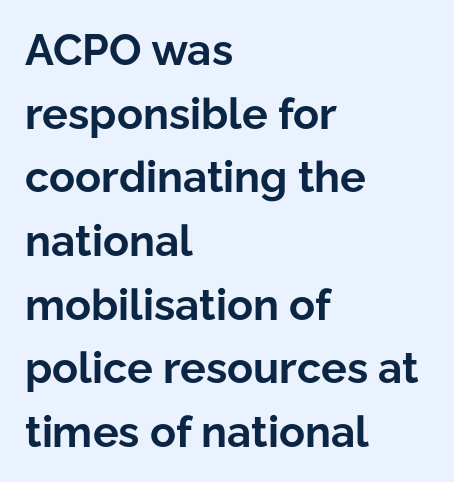
The rendering uses natural spacing where letterforms have individual widths. This is sans-serif lettering, the kind often seen on screens and signage. The type is set solid horizontally, with unmodified tracking. Horizontal alignment here is leftward, the default for most running prose. The gap between lines stays unmarked. Leading: standard.
